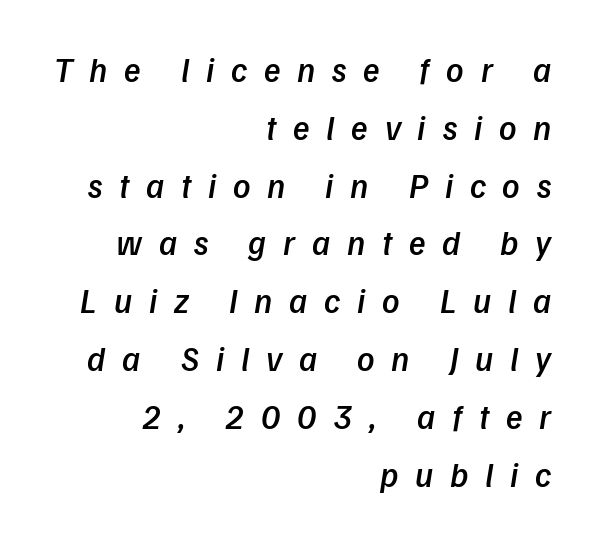
{"italic": "yes", "lean": "right", "slant_degrees": 9, "bold": "semi", "weight": "semibold", "width": "normal", "stroke_contrast": "low", "x_height": "medium", "monospaced": "no", "underline": "no", "align": "right", "line_spacing": "normal", "line_spacing_ratio": 1.7, "letter_spacing": "wide", "letter_spacing_em": 0.49, "glyph_px": 34}
